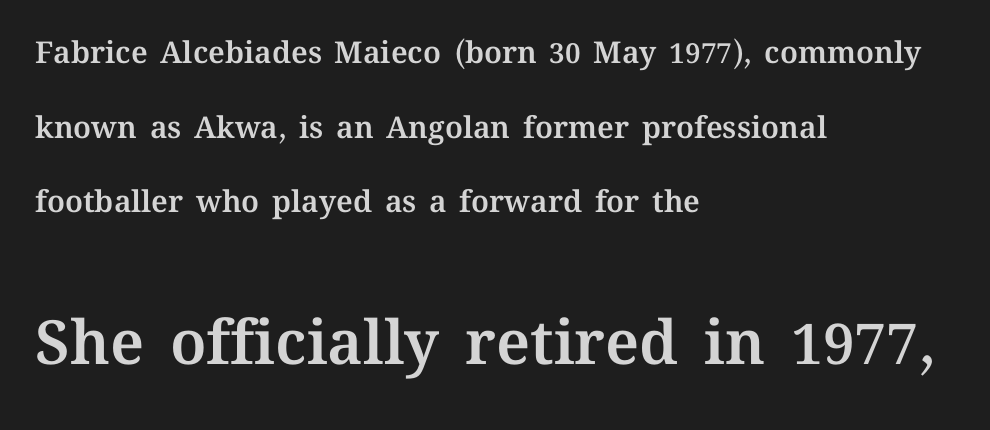
Words float on clear page, feet unadorned. These lines stack with their left ends in a neat column. Visually, the bottom section dominates because its glyphs are scaled up. These lines were composed using upright roman letters. Each letter keeps its own natural width here, so spacing adapts to shape. Rows of type keep a wide berth in the vertical direction.
